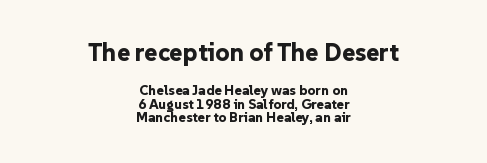
The image shows 25 px bold type, upright; set centered, tight line spacing (0.99x), normal letter spacing, not underlined; the first (top) block is 1.79x larger.
